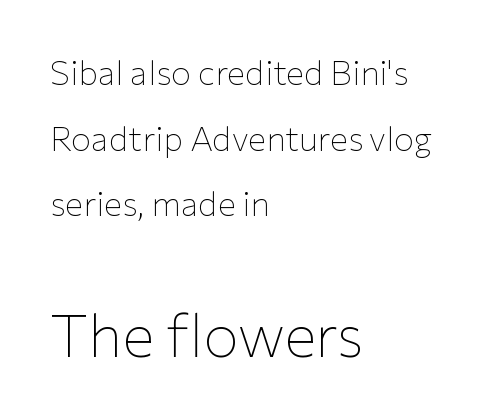
Check under the words: just untouched page. Line starts are locked; line ends wander. Italic: no, the glyphs are upright roman. Weight: regular or lighter. Varying glyph widths throughout — classic text-font behaviour.
